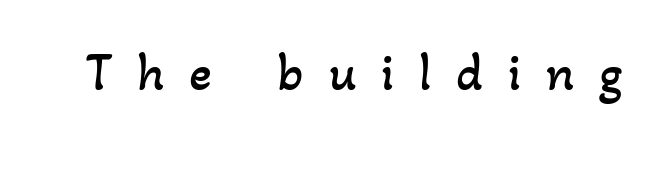
{"bold": "no", "weight": "regular", "width": "normal", "stroke_contrast": "low", "x_height": "small", "monospaced": "no", "underline": "no", "letter_spacing": "wide", "letter_spacing_em": 0.47, "glyph_px": 53}
